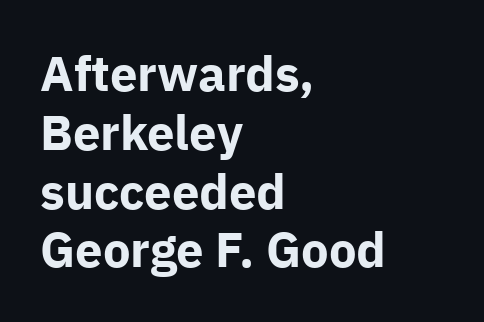
Q: Is the text bold? A: Yes.
Q: Is the text italic (slanted)? A: No, it is upright.
Q: Is the typeface a serif or a sans-serif typeface? A: Sans-serif.
Q: Is the text underlined? A: No.
Q: How is the paragraph aligned? A: Left-aligned.
Q: Is the spacing between letters normal or unusually wide? A: Normal.
Q: Width (condensed, normal, or wide)? A: Normal.
Q: Stroke contrast? A: Low.
Q: x-height? A: Medium.
Q: Monospaced? A: No.
